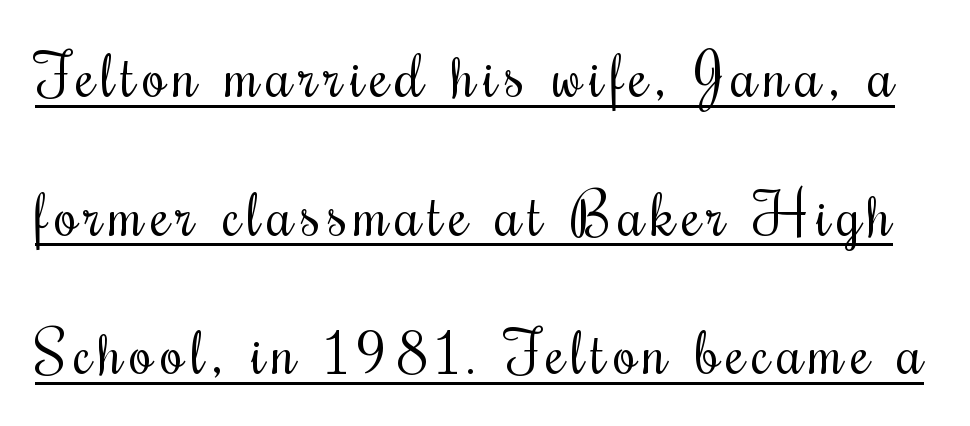
Q: Is the text bold? A: No.
Q: Is the text italic (slanted)? A: Yes.
Q: Is the text underlined? A: Yes.
Q: Is the spacing between lines tight, normal or loose? A: Loose.
Q: Width (condensed, normal, or wide)? A: Condensed.
Q: Stroke contrast? A: Medium.
Q: x-height? A: Small.
Q: Monospaced? A: No.
